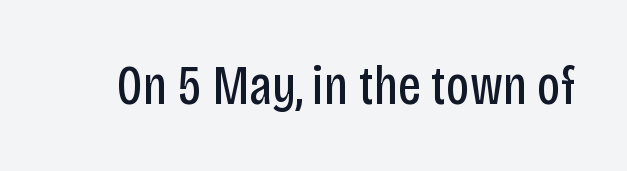
The image shows 56 px regular-weight, condensed sans-serif type, upright; set normal letter spacing, not underlined; low stroke contrast and a large x-height.
